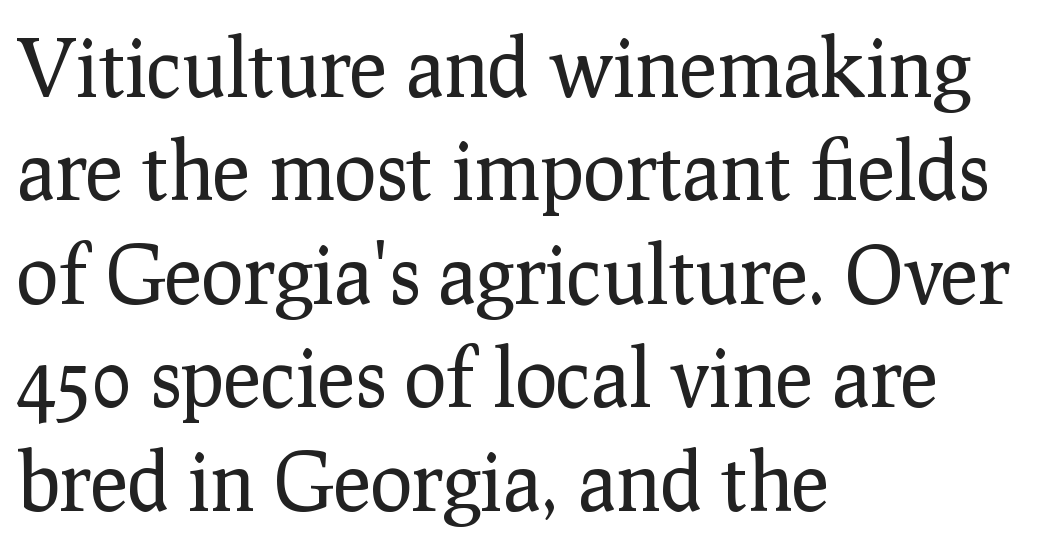
The image shows 79 px regular-weight serif type, upright; set left-aligned, normal line spacing (1.31x), normal letter spacing, not underlined; low stroke contrast and a medium x-height.
